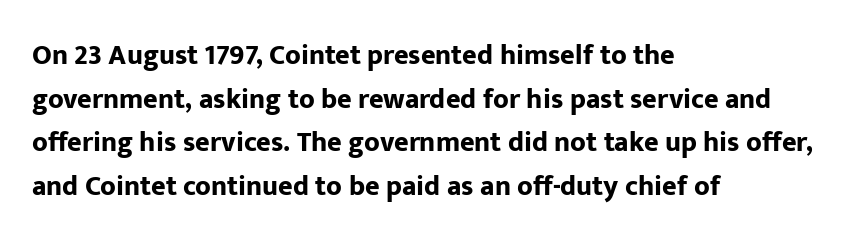
Q: Is the text bold? A: Yes.
Q: Is the text italic (slanted)? A: No, it is upright.
Q: Is the typeface a serif or a sans-serif typeface? A: Sans-serif.
Q: Is the text underlined? A: No.
Q: How is the paragraph aligned? A: Left-aligned.
Q: Is the spacing between letters normal or unusually wide? A: Normal.
Q: Is the spacing between lines tight, normal or loose? A: Normal.
Q: Width (condensed, normal, or wide)? A: Normal.
Q: Stroke contrast? A: Low.
Q: x-height? A: Medium.
Q: Monospaced? A: No.
